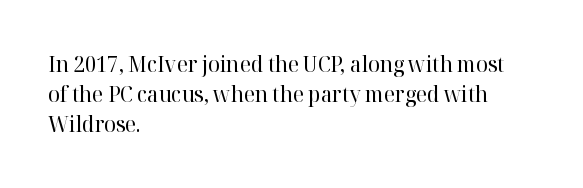
The image shows 22 px text type, upright; set left-aligned, normal line spacing (1.37x), normal letter spacing, not underlined.
